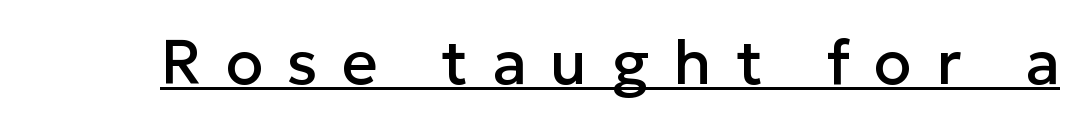
The image shows 62 px sans-serif type, upright; set unusually wide letter spacing (+0.39 em), underlined; low stroke contrast and a medium x-height.
